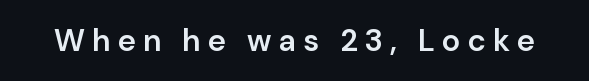
The image shows 31 px semibold sans-serif type, upright; set unusually wide letter spacing (+0.23 em), not underlined; low stroke contrast and a medium x-height.
